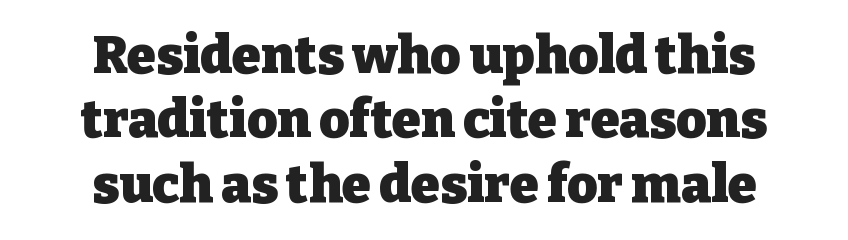
Q: Is the text bold? A: Yes.
Q: Is the text italic (slanted)? A: No, it is upright.
Q: Is the typeface a serif or a sans-serif typeface? A: Serif.
Q: Is the text underlined? A: No.
Q: How is the paragraph aligned? A: Centered.
Q: Is the spacing between letters normal or unusually wide? A: Normal.
Q: Width (condensed, normal, or wide)? A: Normal.
Q: Stroke contrast? A: Low.
Q: x-height? A: Medium.
Q: Monospaced? A: No.
